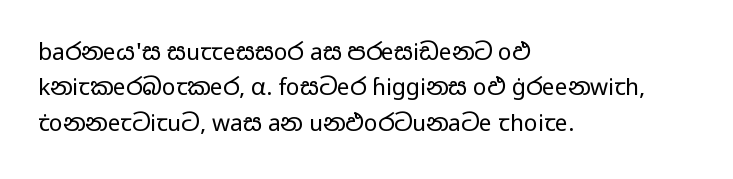
{"italic": "no", "bold": "no", "underline": "no", "align": "left", "line_spacing": "normal", "line_spacing_ratio": 1.54, "letter_spacing": "normal", "letter_spacing_em": 0.0, "glyph_px": 23}
